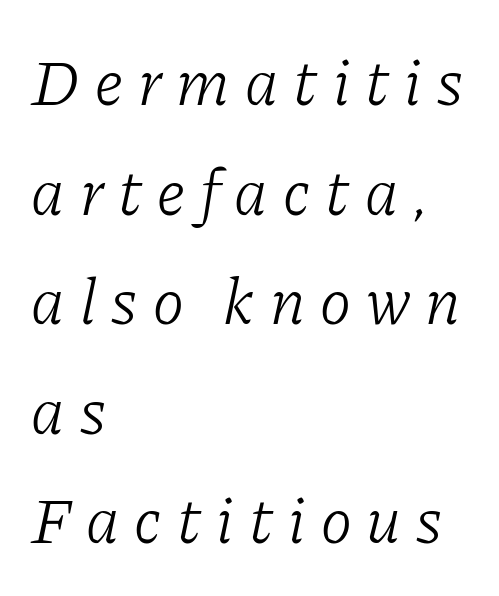
{"serif": "yes", "italic": "yes", "lean": "right", "slant_degrees": 11, "bold": "no", "weight": "light", "width": "normal", "stroke_contrast": "low", "x_height": "medium", "monospaced": "no", "underline": "no", "align": "left", "line_spacing": "normal", "line_spacing_ratio": 1.66, "letter_spacing": "wide", "letter_spacing_em": 0.23, "glyph_px": 66}
